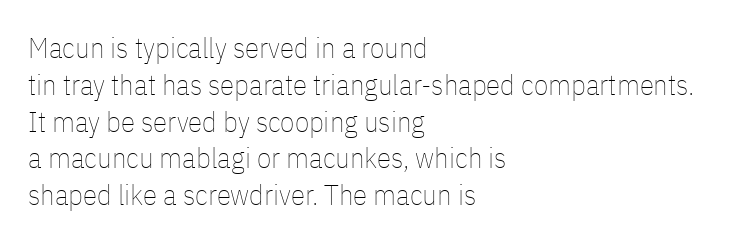
The image shows 29 px thin, condensed type, upright; set left-aligned, normal line spacing (1.27x), normal letter spacing, not underlined; low stroke contrast and a medium x-height.
